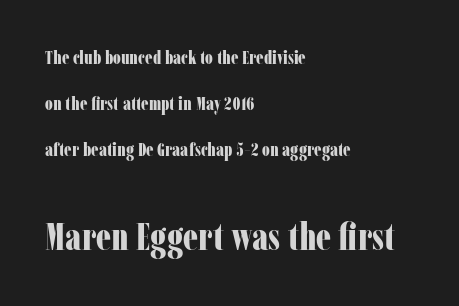
Caption: bold face, heavy strokes. Proportional: the letters do not fall into vertical columns. How would I describe the line gaps? Wide and relaxed. Lines of text with bare space underneath. Of the two passages, the one underneath uses the larger point size. In terms of letterspacing, this is plain default setting.
